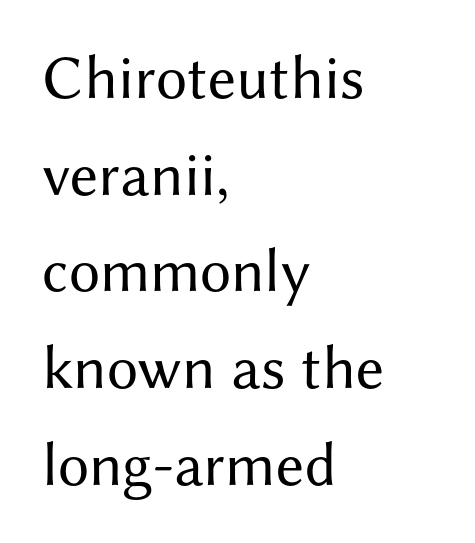
Q: Is the text bold? A: No.
Q: Is the text italic (slanted)? A: No, it is upright.
Q: Is the typeface a serif or a sans-serif typeface? A: Sans-serif.
Q: Is the text underlined? A: No.
Q: How is the paragraph aligned? A: Left-aligned.
Q: Is the spacing between letters normal or unusually wide? A: Normal.
Q: Is the spacing between lines tight, normal or loose? A: Normal.
Q: Width (condensed, normal, or wide)? A: Normal.
Q: Stroke contrast? A: Medium.
Q: x-height? A: Medium.
Q: Monospaced? A: No.
